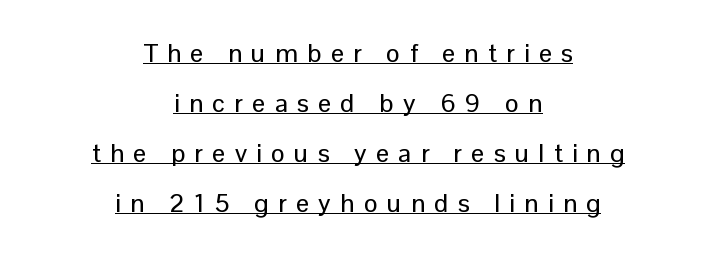
{"italic": "no", "underline": "yes", "align": "center", "line_spacing": "loose", "line_spacing_ratio": 1.92, "letter_spacing": "wide", "letter_spacing_em": 0.36, "glyph_px": 26}
